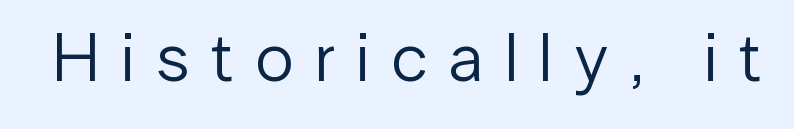
The font family rendered here belongs to the sans-serif group. Quick note: not italic, upright. Do the characters align in a grid? No, the font is proportional. Plain, unruled lines of type. Here the glyphs are tracked loosely, breaking word shapes into spaced letters.
